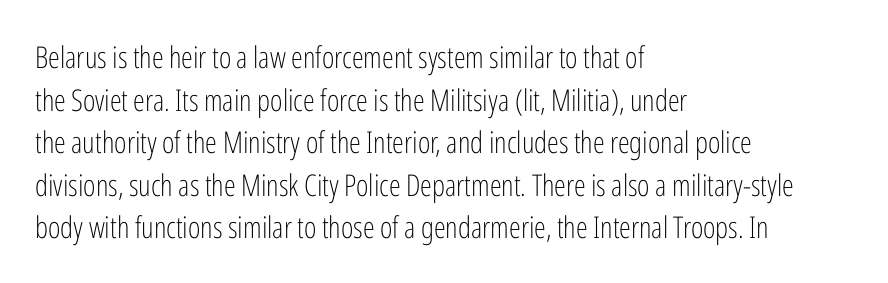
Q: Is the text bold? A: No.
Q: Is the text italic (slanted)? A: No, it is upright.
Q: Is the typeface a serif or a sans-serif typeface? A: Sans-serif.
Q: Is the text underlined? A: No.
Q: How is the paragraph aligned? A: Left-aligned.
Q: Is the spacing between letters normal or unusually wide? A: Normal.
Q: Is the spacing between lines tight, normal or loose? A: Normal.
Q: Width (condensed, normal, or wide)? A: Condensed.
Q: Stroke contrast? A: Low.
Q: x-height? A: Medium.
Q: Monospaced? A: No.
